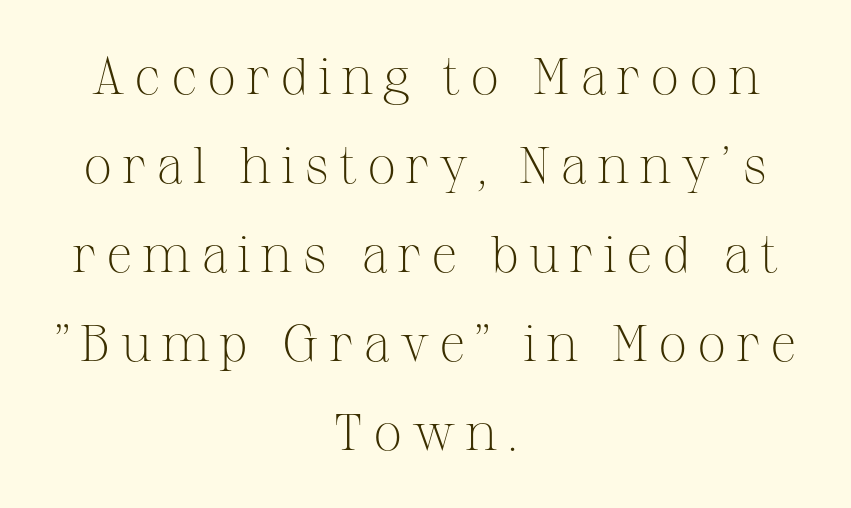
{"serif": "yes", "italic": "no", "bold": "no", "weight": "light", "width": "normal", "stroke_contrast": "medium", "x_height": "medium", "monospaced": "no", "underline": "no", "align": "center", "line_spacing_ratio": 1.71, "glyph_px": 52}
